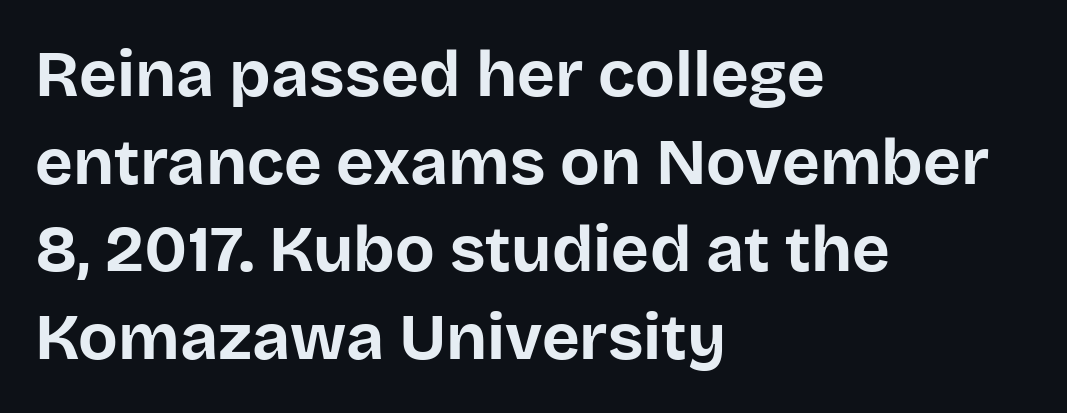
Note the varied advance widths — an 'i' is clearly narrower than an 'm'. No italicization has been applied; the sample stays upright. Is the letter spacing exaggerated? No — it looks like the ordinary default. A student would call this left alignment; a typographer would say flush left, rag right. Its strokes are broad and dark, the hallmark of bold type.
